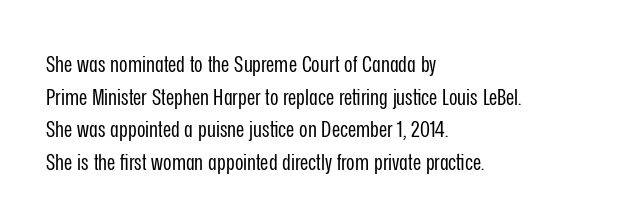
{"italic": "no", "bold": "no", "underline": "no", "align": "left", "line_spacing": "normal", "line_spacing_ratio": 1.42, "letter_spacing": "normal", "letter_spacing_em": 0.0, "glyph_px": 23}
